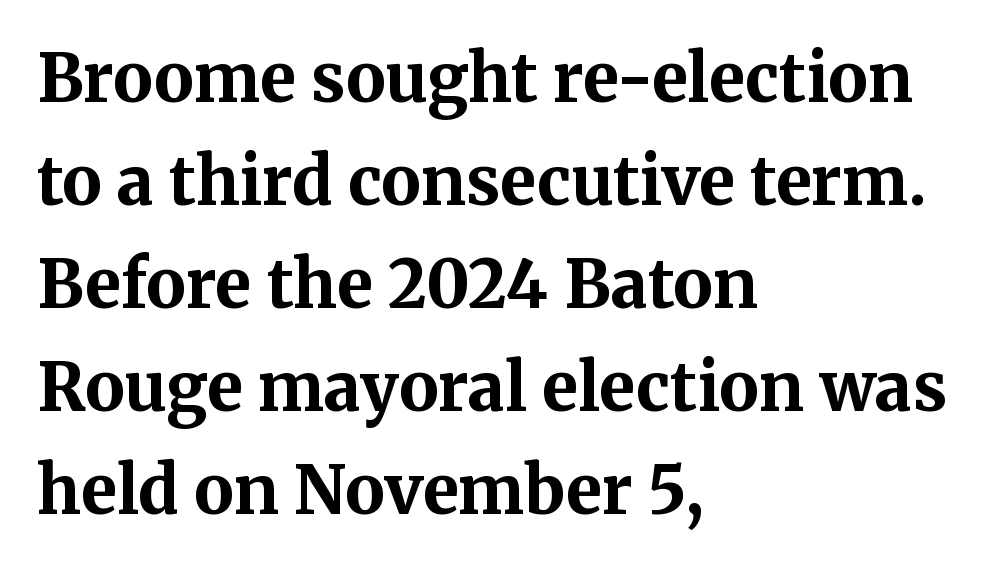
{"serif": "yes", "italic": "no", "bold": "yes", "weight": "bold", "width": "normal", "stroke_contrast": "medium", "x_height": "medium", "monospaced": "no", "underline": "no", "align": "left", "line_spacing": "normal", "line_spacing_ratio": 1.56, "letter_spacing": "normal", "letter_spacing_em": 0.0, "glyph_px": 66}
